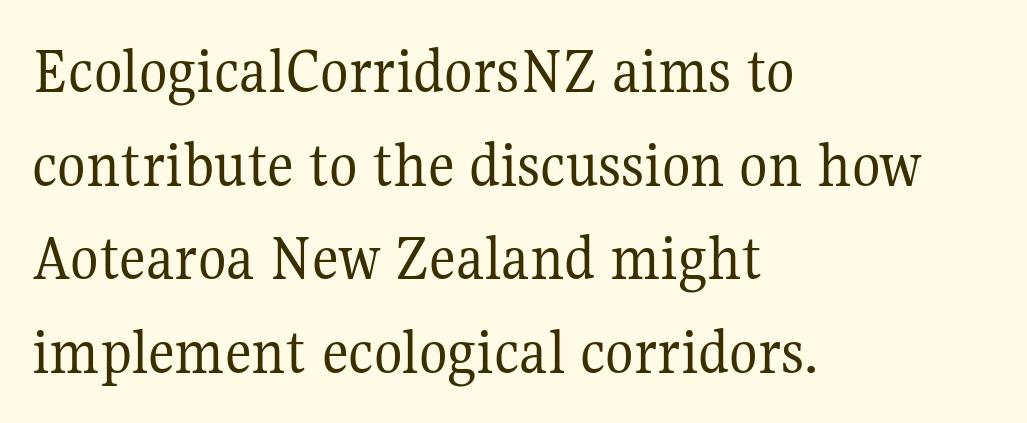
Q: Is the text bold? A: No.
Q: Is the text italic (slanted)? A: No, it is upright.
Q: Is the typeface a serif or a sans-serif typeface? A: Serif.
Q: Is the text underlined? A: No.
Q: How is the paragraph aligned? A: Left-aligned.
Q: Is the spacing between letters normal or unusually wide? A: Normal.
Q: Is the spacing between lines tight, normal or loose? A: Normal.
Q: Width (condensed, normal, or wide)? A: Normal.
Q: Stroke contrast? A: Medium.
Q: x-height? A: Medium.
Q: Monospaced? A: No.
